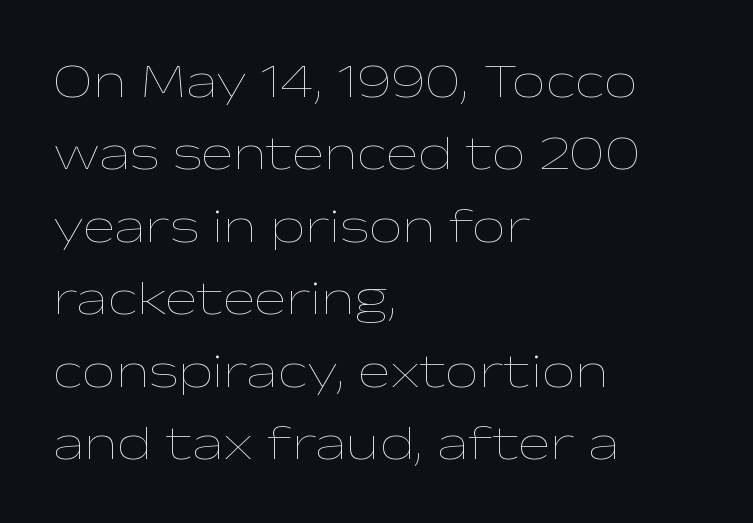
The image shows 48 px thin, wide type, upright; set left-aligned, normal line spacing (1.51x), normal letter spacing, not underlined; low stroke contrast and a medium x-height.
